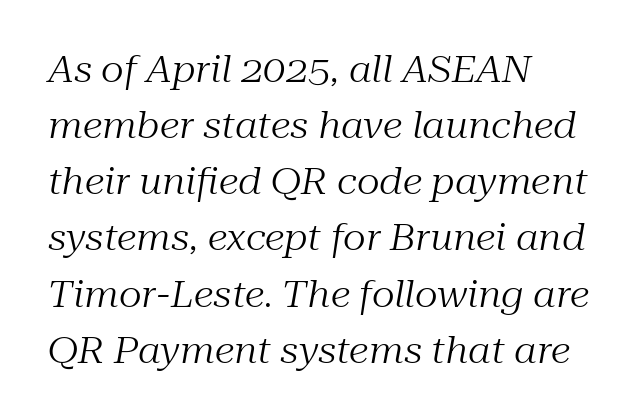
The image shows 36 px regular-weight serif type, italic (leaning right); set left-aligned, normal line spacing (1.56x), normal letter spacing, not underlined; medium stroke contrast and a medium x-height.
